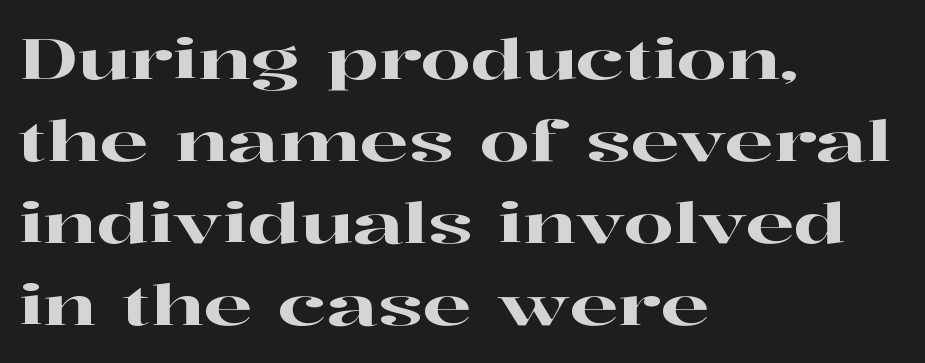
{"serif": "yes", "italic": "no", "width": "wide", "stroke_contrast": "high", "x_height": "medium", "monospaced": "no", "underline": "no", "align": "left", "line_spacing": "normal", "line_spacing_ratio": 1.44, "letter_spacing": "normal", "letter_spacing_em": 0.0, "glyph_px": 57}
